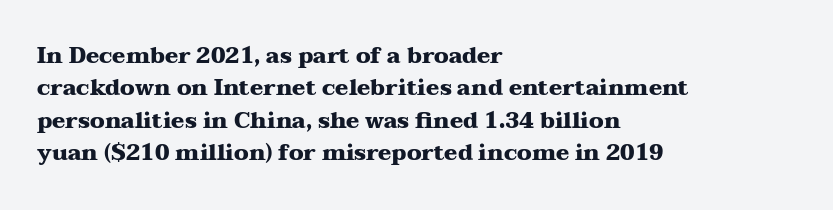
{"italic": "no", "bold": "yes", "underline": "no", "align": "left", "line_spacing": "normal", "line_spacing_ratio": 1.47, "letter_spacing": "normal", "letter_spacing_em": 0.0, "glyph_px": 22}
